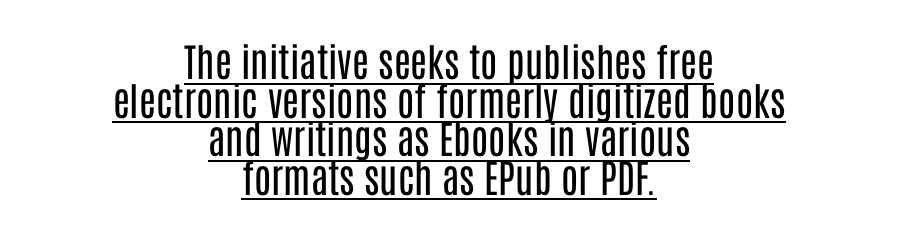
Does a line run under the words? Yes, clearly. Horizontally, the lines are justified to the midpoint only. The type sits square on the baseline with zero lean. The rendering keeps characters at their native spacing.
